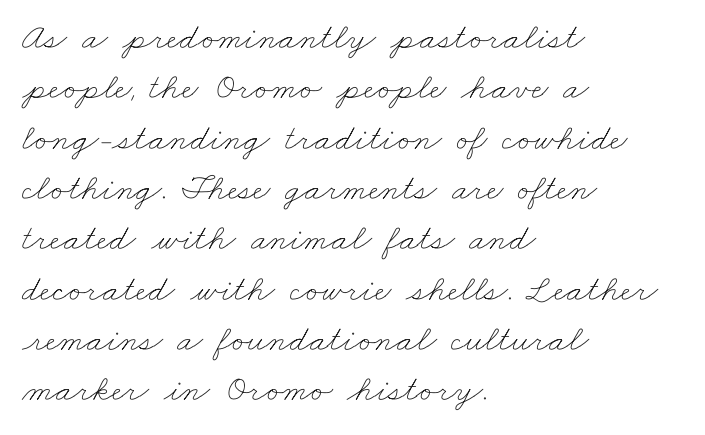
The leading is moderate, giving the passage an even texture. Short and long lines alike share a common starting point at left. Underline: absent. The passage shown is typed in a proportional face where columns would drift. No letter is thick-stroked: the sample isn't bold. Glyph-to-glyph distance matches everyday printed text.
